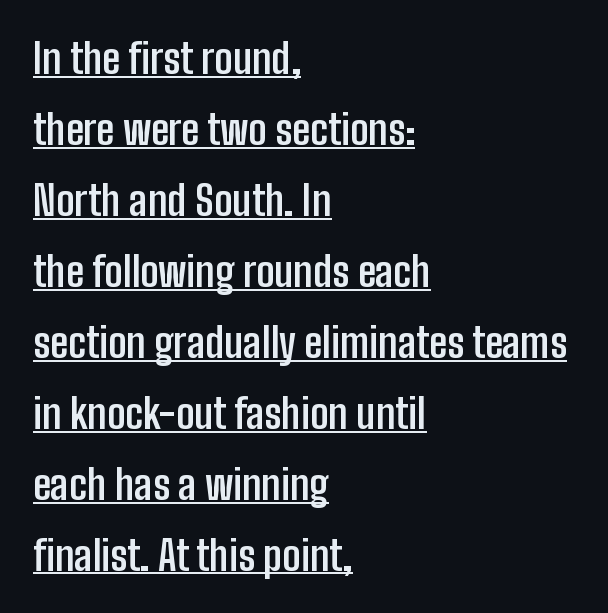
The image shows 41 px semibold, condensed sans-serif type, upright; set left-aligned, line spacing 1.73x, normal letter spacing, underlined; low stroke contrast and a medium x-height.
